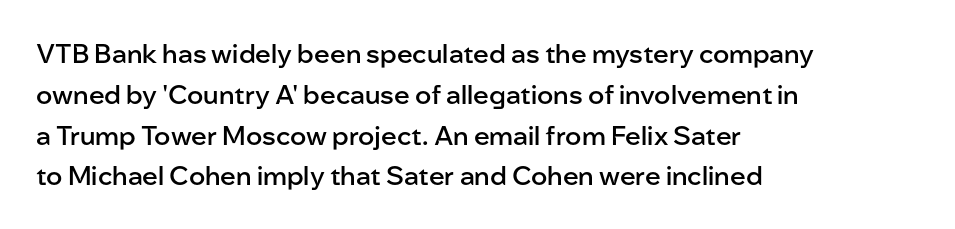
Q: Is the text bold? A: Semi-bold.
Q: Is the text italic (slanted)? A: No, it is upright.
Q: Is the text underlined? A: No.
Q: How is the paragraph aligned? A: Left-aligned.
Q: Is the spacing between letters normal or unusually wide? A: Normal.
Q: Is the spacing between lines tight, normal or loose? A: Normal.
